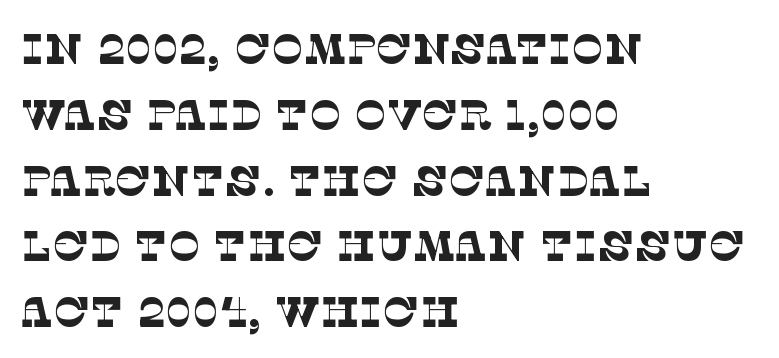
Q: Is the text bold? A: No.
Q: Is the typeface a serif or a sans-serif typeface? A: Serif.
Q: Is the text underlined? A: No.
Q: How is the paragraph aligned? A: Left-aligned.
Q: Is the spacing between letters normal or unusually wide? A: Normal.
Q: Is the spacing between lines tight, normal or loose? A: Normal.
Q: Width (condensed, normal, or wide)? A: Normal.
Q: Stroke contrast? A: Low.
Q: x-height? A: Large.
Q: Monospaced? A: No.
